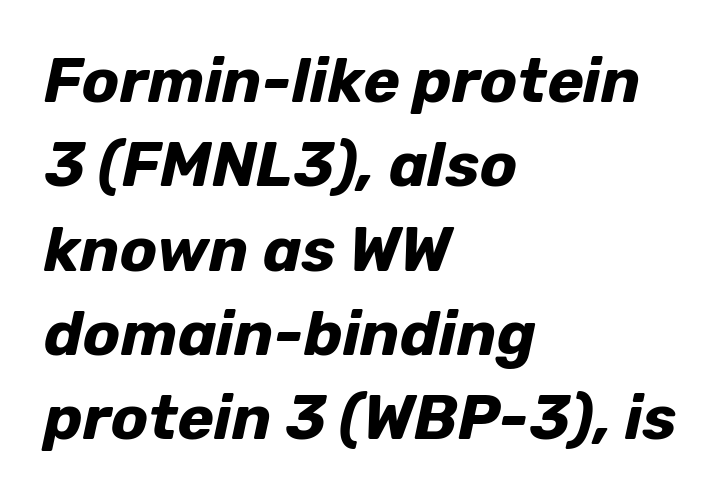
The image shows 62 px bold type, italic (leaning right); set left-aligned, normal line spacing (1.36x), normal letter spacing, not underlined; low stroke contrast and a medium x-height.
